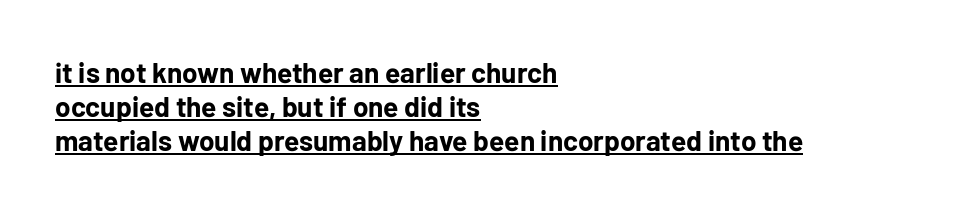
The letters carry no serifs — their stems end cleanly without finishing strokes. The text block is weighted toward the left margin, trailing off unevenly rightward. The sample has been set heavy, in full bold. Like a heading marked for emphasis, these lines bear an underscore.
